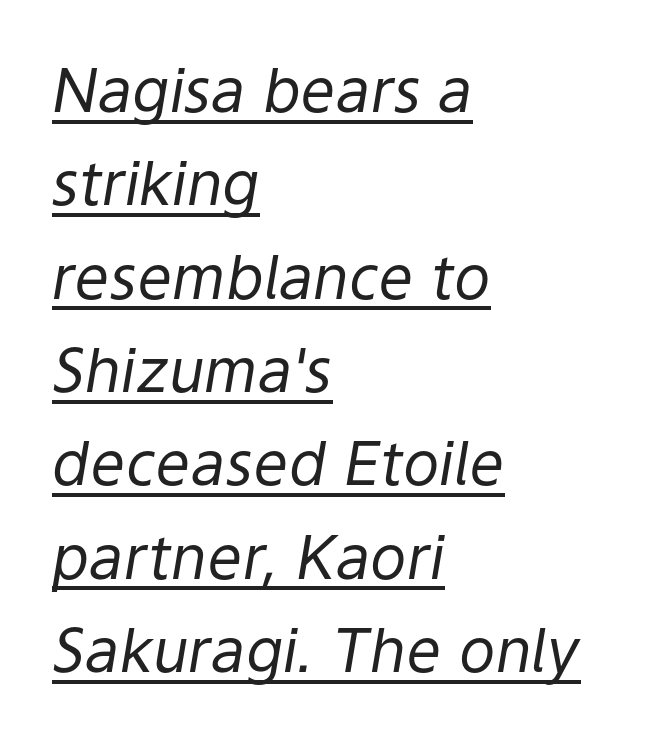
The typesetting does not lean heavy: it is not bold. The rendering uses natural spacing where letterforms have individual widths. It's the slanting kind of type. This block has exactly the height ordinary leading produces. Inter-character spacing is left at the font's built-in metrics. Emphasis is given by a line drawn under the lettering.
